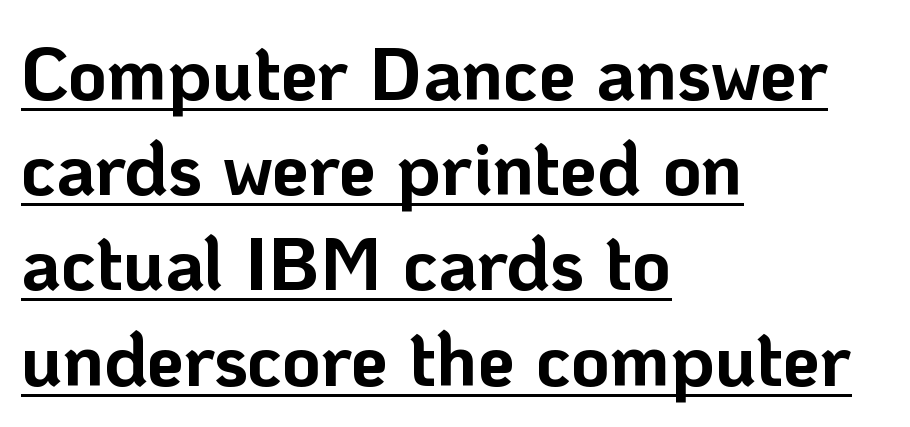
Q: Is the text bold? A: Yes.
Q: Is the text italic (slanted)? A: No, it is upright.
Q: Is the typeface a serif or a sans-serif typeface? A: Sans-serif.
Q: Is the text underlined? A: Yes.
Q: How is the paragraph aligned? A: Left-aligned.
Q: Is the spacing between letters normal or unusually wide? A: Normal.
Q: Is the spacing between lines tight, normal or loose? A: Normal.
Q: Width (condensed, normal, or wide)? A: Normal.
Q: Stroke contrast? A: Low.
Q: x-height? A: Medium.
Q: Monospaced? A: No.
